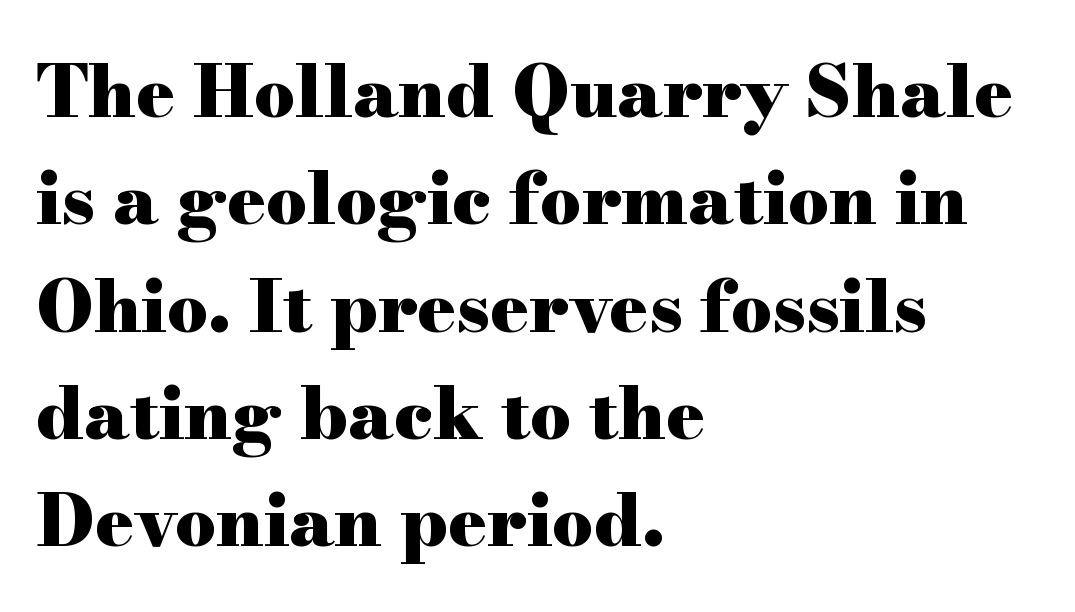
The image shows 72 px heavy, wide serif type, upright; set left-aligned, normal line spacing (1.49x), normal letter spacing, not underlined; high stroke contrast and a small x-height.
